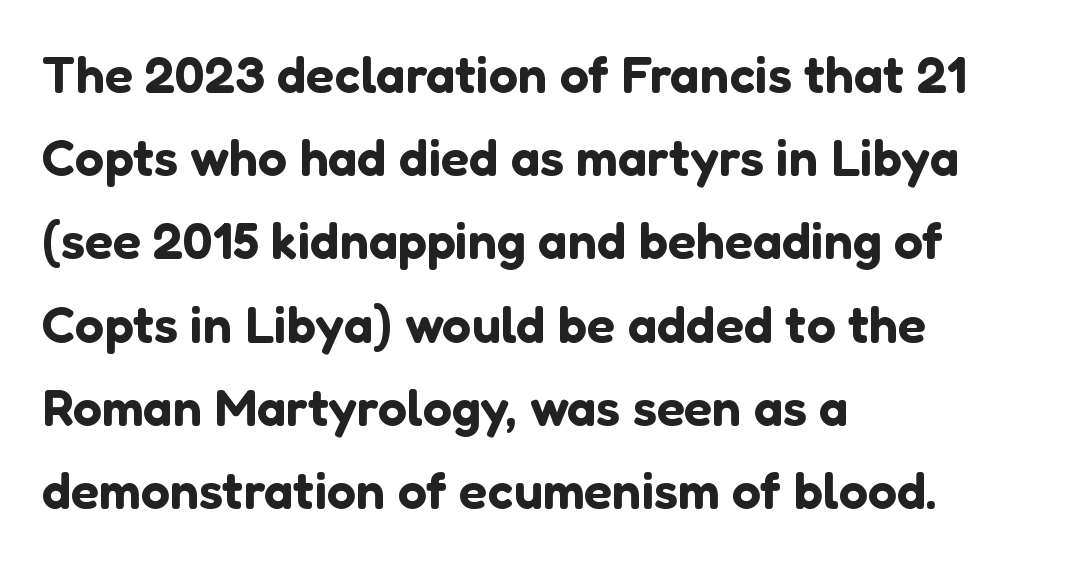
{"serif": "no", "italic": "no", "width": "normal", "stroke_contrast": "low", "x_height": "medium", "monospaced": "no", "underline": "no", "align": "left", "line_spacing": "normal", "line_spacing_ratio": 1.6, "letter_spacing": "normal", "letter_spacing_em": 0.0, "glyph_px": 52}
